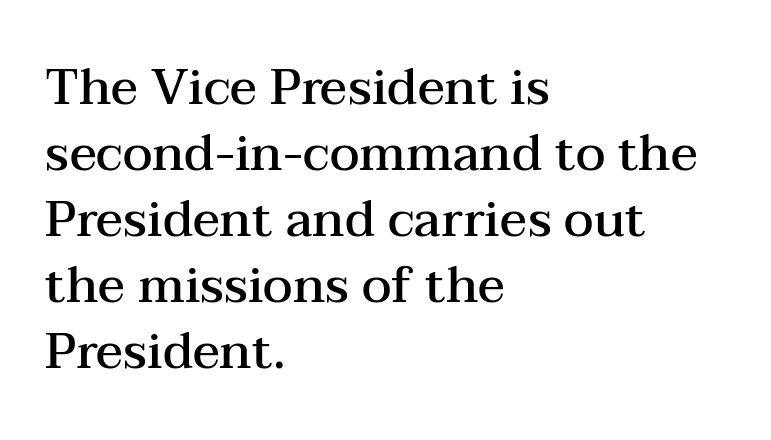
Q: Is the text bold? A: Semi-bold.
Q: Is the text italic (slanted)? A: No, it is upright.
Q: Is the typeface a serif or a sans-serif typeface? A: Serif.
Q: Is the text underlined? A: No.
Q: How is the paragraph aligned? A: Left-aligned.
Q: Is the spacing between letters normal or unusually wide? A: Normal.
Q: Is the spacing between lines tight, normal or loose? A: Normal.
Q: Width (condensed, normal, or wide)? A: Wide.
Q: Stroke contrast? A: Medium.
Q: x-height? A: Medium.
Q: Monospaced? A: No.
